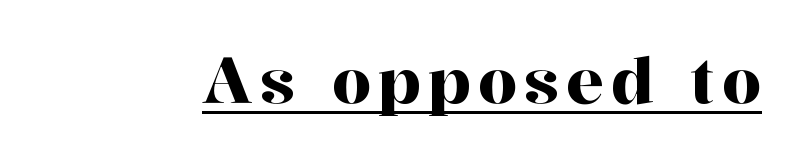
Q: Is the text italic (slanted)? A: No, it is upright.
Q: Is the typeface a serif or a sans-serif typeface? A: Serif.
Q: Is the text underlined? A: Yes.
Q: Width (condensed, normal, or wide)? A: Normal.
Q: Stroke contrast? A: High.
Q: x-height? A: Medium.
Q: Monospaced? A: No.
